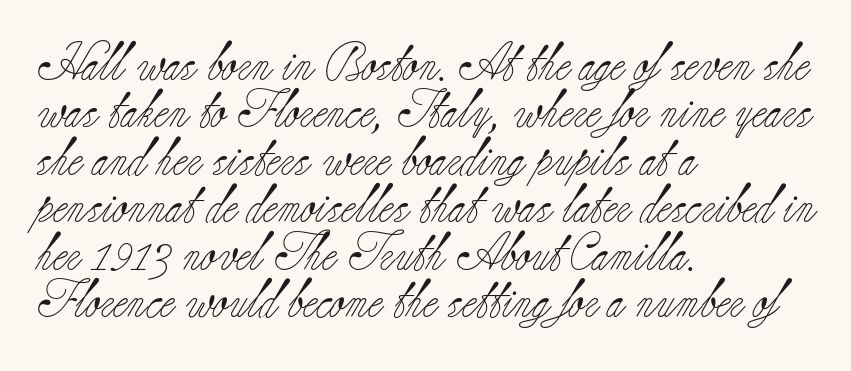
Each word holds together tightly as a unit, with standard inter-letter gaps. Line beginnings align vertically; line endings do not. Line spacing here is normal. No word sits above an underline. The strokes carry an ordinary text weight at most.
